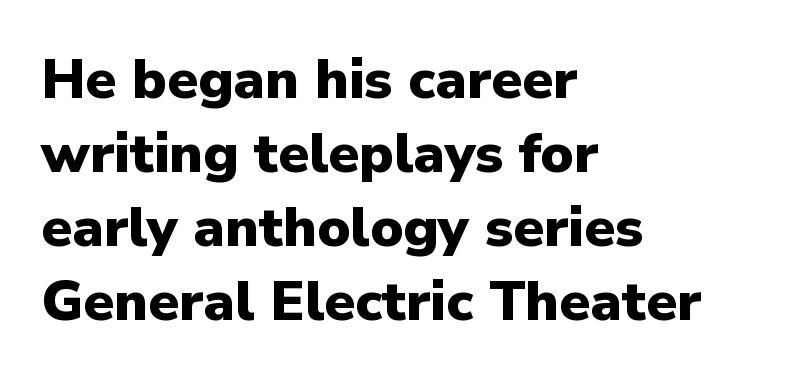
Clear beneath every line of the passage. Type style note: lacks serifs. Characters follow at the spacing the type designer built in. Strokes here are thick enough to call this a true bold. If you drew a ruler down the left edge, every line would touch it. Think of a printed novel: that variable character pitch is what you see here.
